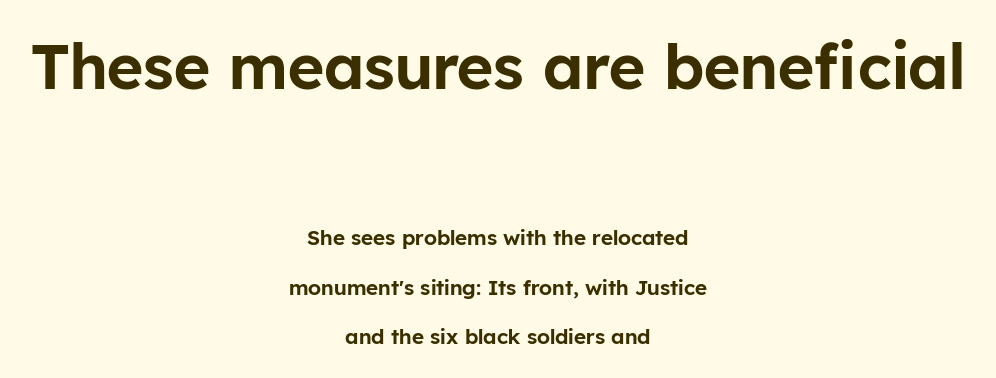
A student would call this center alignment; a typographer would say set centered. The passage shown is typed in a proportional face where columns would drift. Summary of vertical rhythm: relaxed, with wide interline spacing. Decoration check: the copy has no underline. Observe the absence of serifs on each vertical stroke in this sample.
